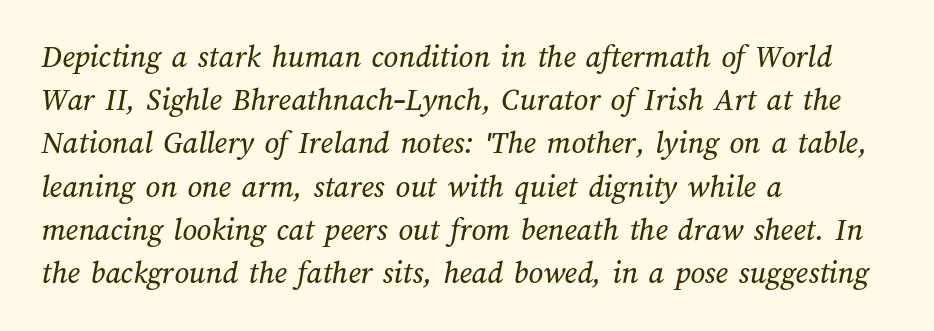
If you measured baseline to baseline, you'd find a middling distance. Here the designer chose a conventional face with non-uniform glyph widths. Layout note: lines flush left. The gaps between neighbouring characters are ordinary and unremarkable. The zone under the glyphs is completely vacant.
